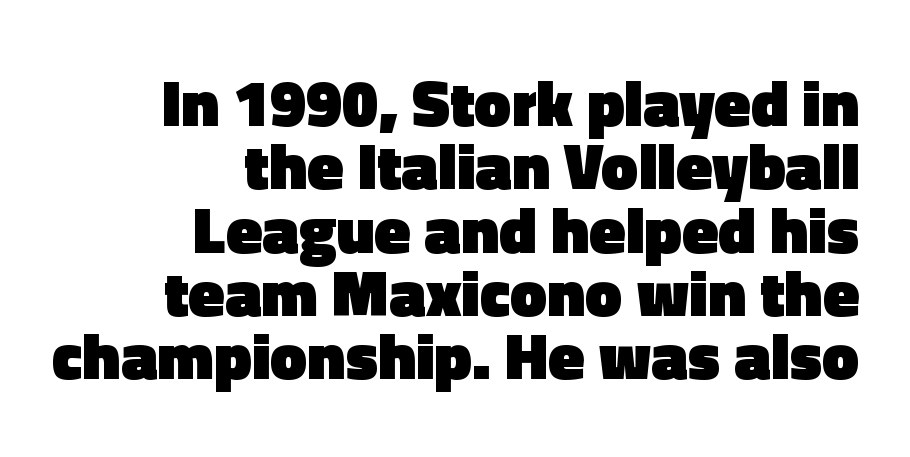
The image shows 66 px heavy sans-serif type, upright; set right-aligned, tight line spacing (0.96x), normal letter spacing, not underlined; a medium x-height.
